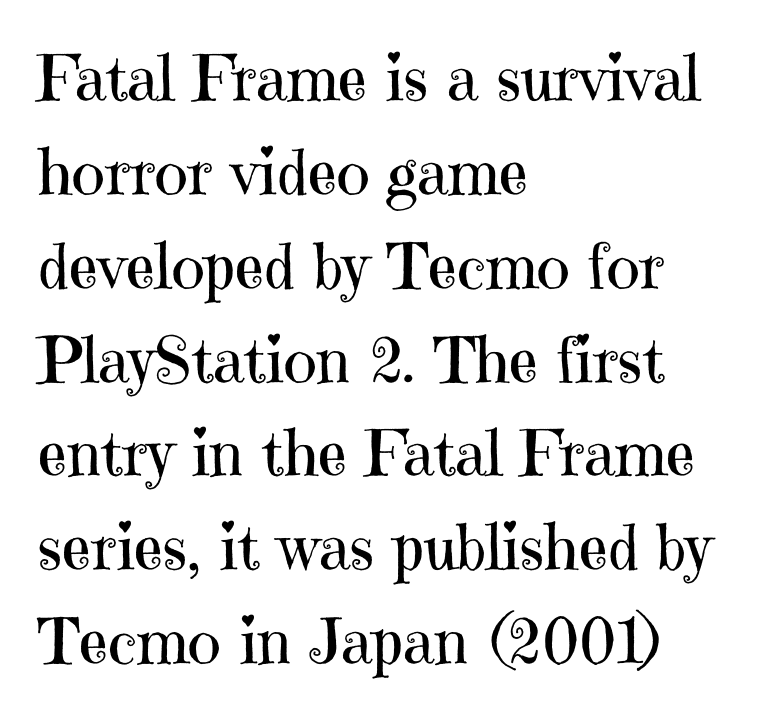
The image shows 63 px regular-weight serif type, upright; set left-aligned, normal line spacing (1.49x), normal letter spacing, not underlined; high stroke contrast and a medium x-height.
